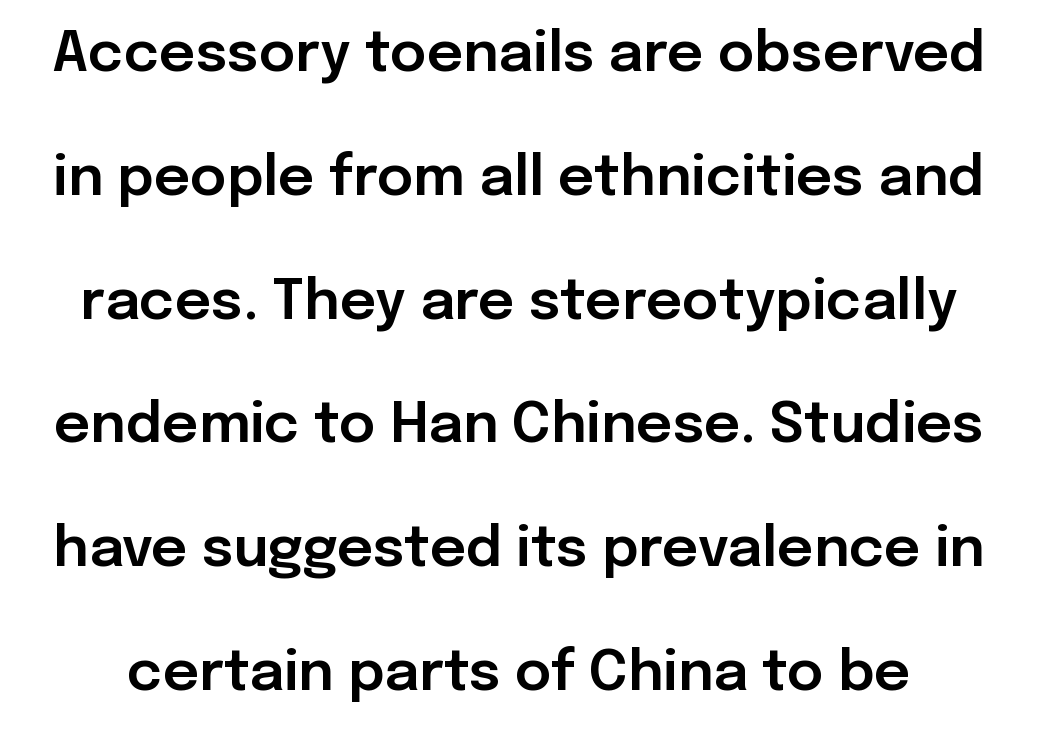
The image shows 56 px sans-serif type, upright; set loose line spacing (2.21x), normal letter spacing, not underlined; low stroke contrast and a medium x-height.
